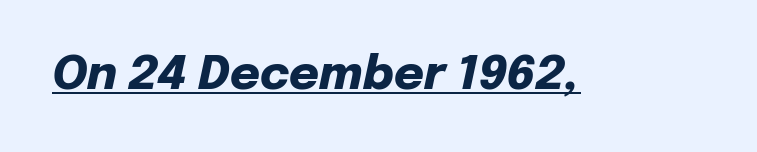
A typesetter would call this proportional, since set widths differ per character. There is no visible air inserted between adjacent glyphs. This rendering features underlined lettering. As a designer I'd log this as weight 700, bold.
